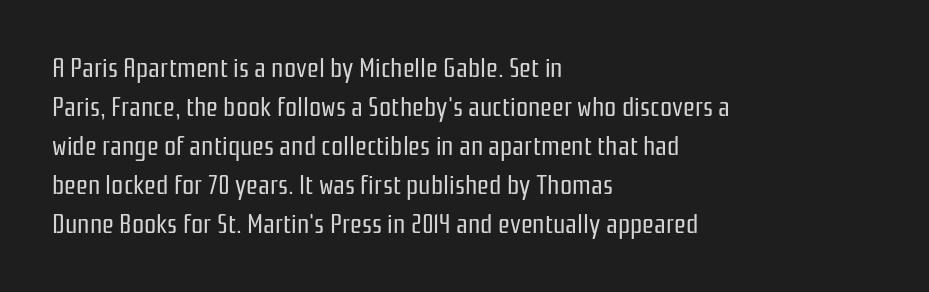
Nothing heavy about these letters — not bold at all. The block of text has a typical density, with ordinary space between rows. Posture: straight, roman, zero tilt. Quick note: underline off. The letterforms sit shoulder to shoulder at normal distance.
